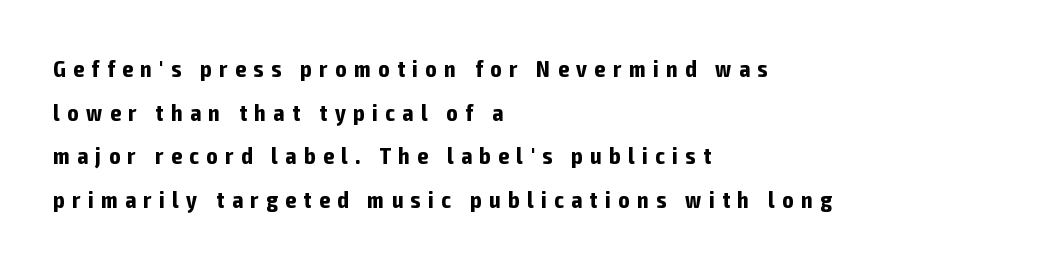
Q: Is the text bold? A: Yes.
Q: Is the text italic (slanted)? A: No, it is upright.
Q: Is the text underlined? A: No.
Q: How is the paragraph aligned? A: Left-aligned.
Q: Is the spacing between letters normal or unusually wide? A: Unusually wide.
Q: Is the spacing between lines tight, normal or loose? A: Loose.
